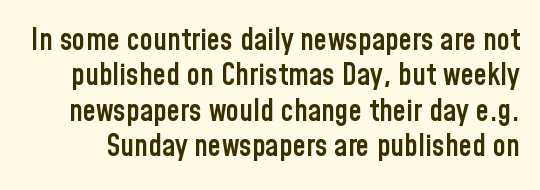
{"serif": "no", "italic": "no", "bold": "semi", "weight": "semibold", "width": "condensed", "stroke_contrast": "low", "x_height": "medium", "monospaced": "no", "underline": "no", "line_spacing_ratio": 1.18, "letter_spacing": "normal", "letter_spacing_em": 0.0, "glyph_px": 30}
